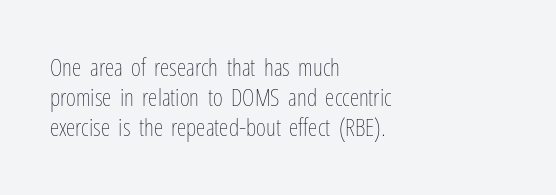
The image shows 24 px text type, upright; set left-aligned, normal line spacing (1.26x), normal letter spacing, not underlined.
